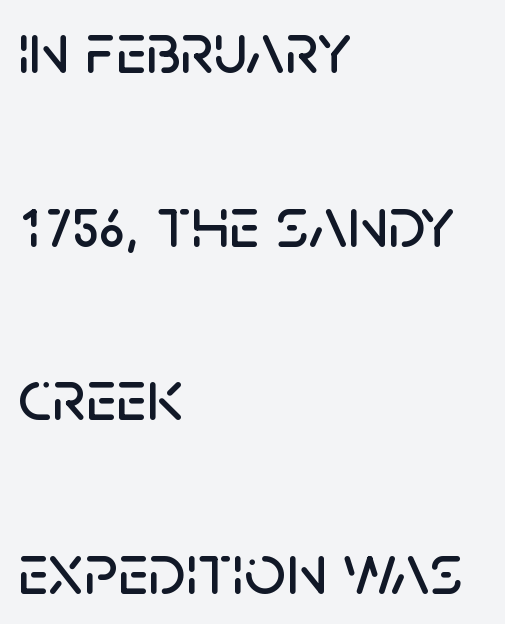
The image shows 73 px sans-serif type, upright; set left-aligned, loose line spacing (2.38x), normal letter spacing, not underlined; low stroke contrast and a large x-height.
